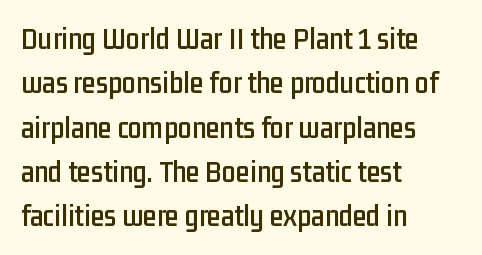
Q: Is the text italic (slanted)? A: No, it is upright.
Q: Is the typeface a serif or a sans-serif typeface? A: Sans-serif.
Q: Is the text underlined? A: No.
Q: How is the paragraph aligned? A: Left-aligned.
Q: Is the spacing between letters normal or unusually wide? A: Normal.
Q: Is the spacing between lines tight, normal or loose? A: Normal.
Q: Width (condensed, normal, or wide)? A: Condensed.
Q: Stroke contrast? A: Low.
Q: x-height? A: Medium.
Q: Monospaced? A: No.
